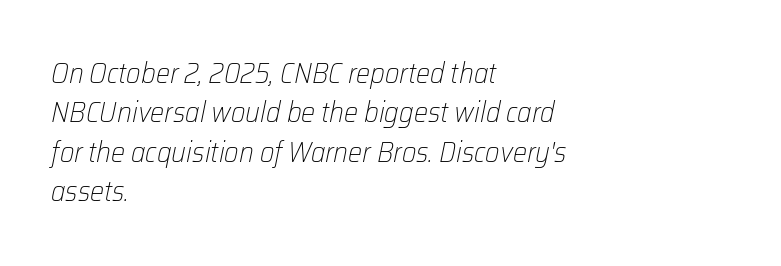
The image shows 28 px light type, italic (leaning right); set left-aligned, normal line spacing (1.41x), normal letter spacing, not underlined; low stroke contrast and a medium x-height.
